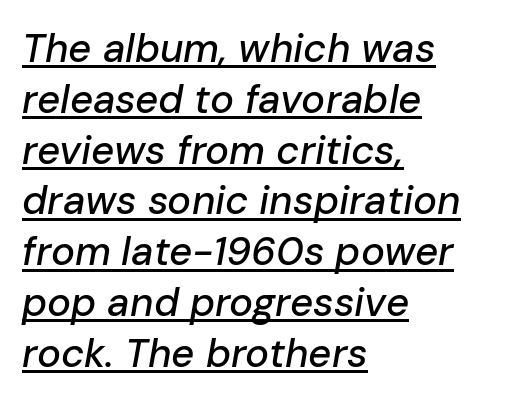
The image shows 40 px text type, italic (leaning right); set left-aligned, normal line spacing (1.27x), normal letter spacing, underlined; low stroke contrast and a medium x-height.
